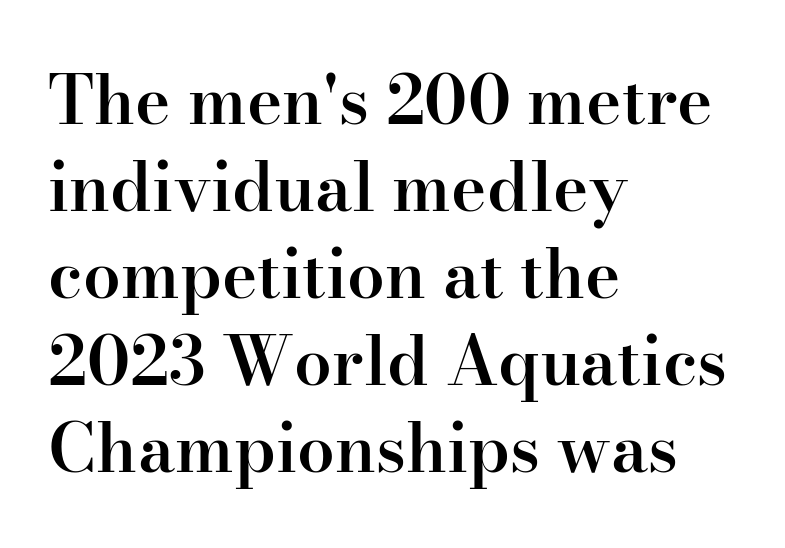
Is the type bold? Partly — it's a semibold, heavier than regular but not fully bold. The face used here is proportionally spaced, like ordinary book or web type. Layout note: lines flush left. The rows are spaced the way most documents space them.
